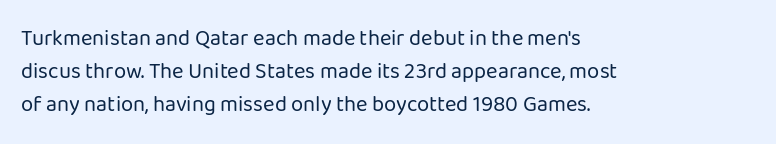
Q: Is the text bold? A: No.
Q: Is the text italic (slanted)? A: No, it is upright.
Q: Is the text underlined? A: No.
Q: How is the paragraph aligned? A: Left-aligned.
Q: Is the spacing between letters normal or unusually wide? A: Normal.
Q: Is the spacing between lines tight, normal or loose? A: Normal.
